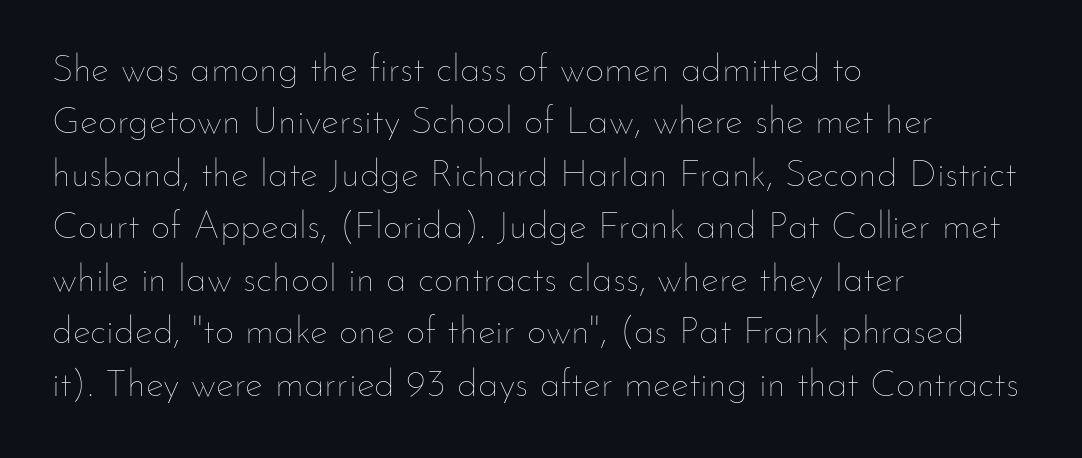
The image shows 38 px thin type, upright; set left-aligned, normal line spacing (1.38x), normal letter spacing, not underlined; low stroke contrast and a small x-height.
